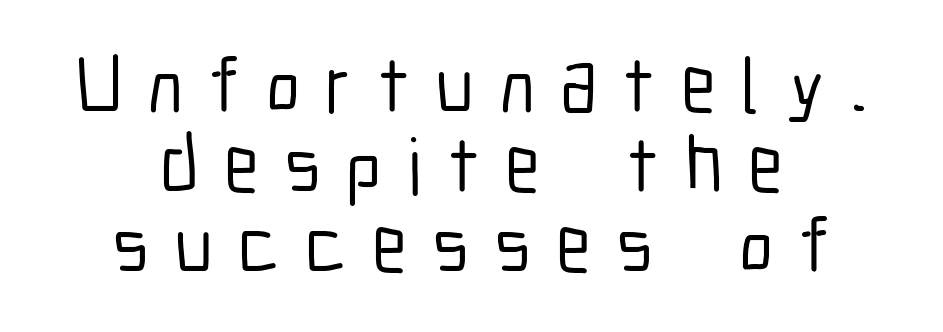
Q: Is the text italic (slanted)? A: No, it is upright.
Q: Is the typeface a serif or a sans-serif typeface? A: Sans-serif.
Q: Is the text underlined? A: No.
Q: How is the paragraph aligned? A: Centered.
Q: Is the spacing between letters normal or unusually wide? A: Unusually wide.
Q: Is the spacing between lines tight, normal or loose? A: Tight.
Q: Width (condensed, normal, or wide)? A: Condensed.
Q: Stroke contrast? A: Low.
Q: x-height? A: Medium.
Q: Monospaced? A: No.
